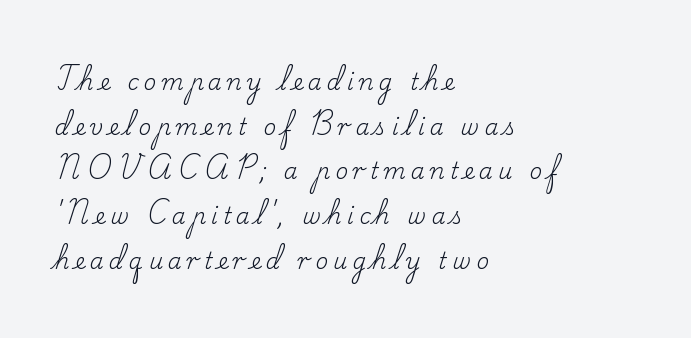
{"bold": "no", "underline": "no", "align": "left", "line_spacing": "loose", "line_spacing_ratio": 2.03, "letter_spacing": "wide", "letter_spacing_em": 0.24, "glyph_px": 22}
